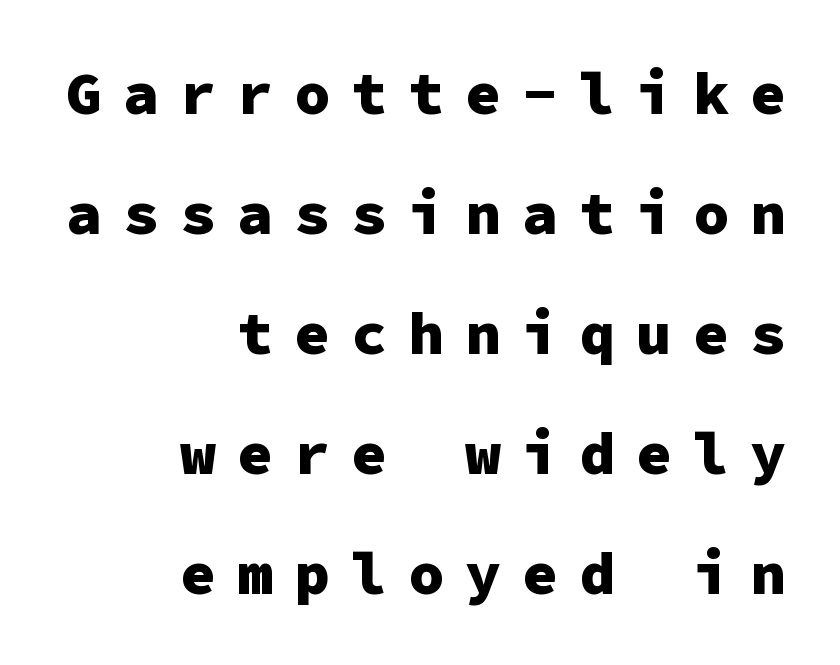
The image shows 60 px heavy sans-serif type, upright, monospaced; set right-aligned, loose line spacing (2.0x), unusually wide letter spacing (+0.35 em), not underlined; low stroke contrast and a medium x-height.
